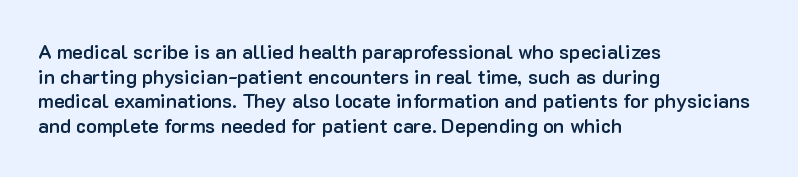
Q: Is the text bold? A: Semi-bold.
Q: Is the text italic (slanted)? A: No, it is upright.
Q: Is the text underlined? A: No.
Q: How is the paragraph aligned? A: Left-aligned.
Q: Is the spacing between letters normal or unusually wide? A: Normal.
